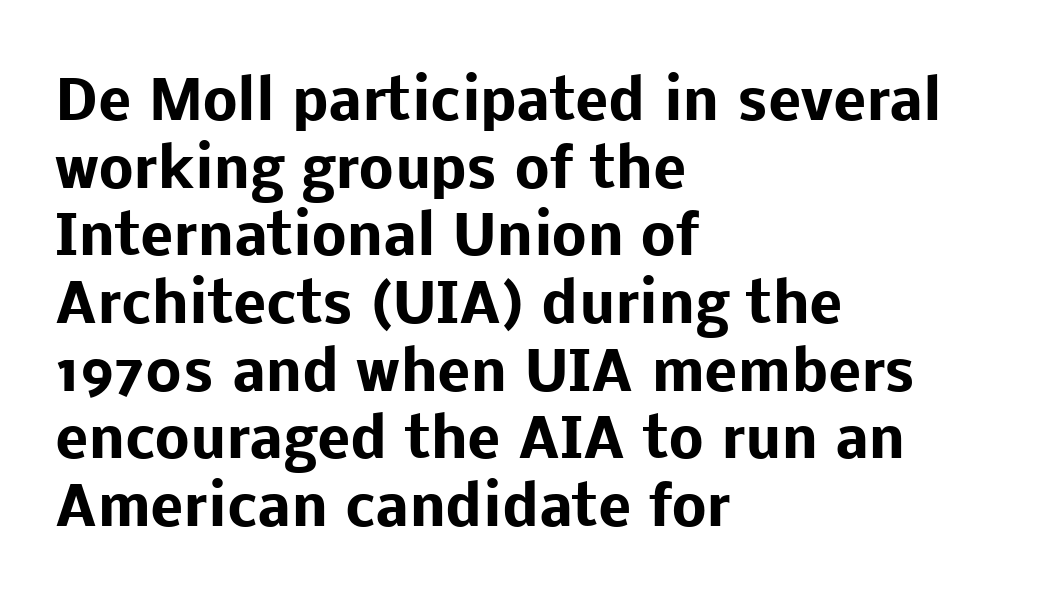
Emphasis by weight is at full strength: bold. Nobody touched the tracking dial on this one. If you drew a ruler down the left edge, every line would touch it. The face used here is a sans, in the tradition of grotesques and geometrics. Each letter keeps its own natural width here, so spacing adapts to shape.
